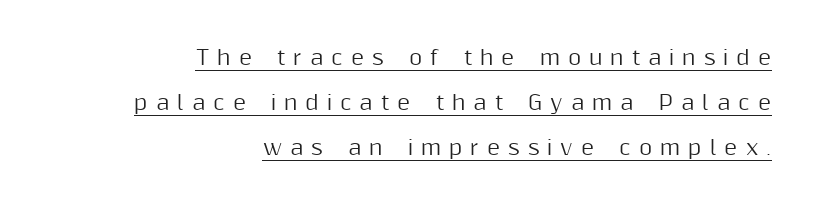
The image shows 20 px text type, upright; set right-aligned, loose line spacing (2.25x), unusually wide letter spacing (+0.4 em), underlined.
